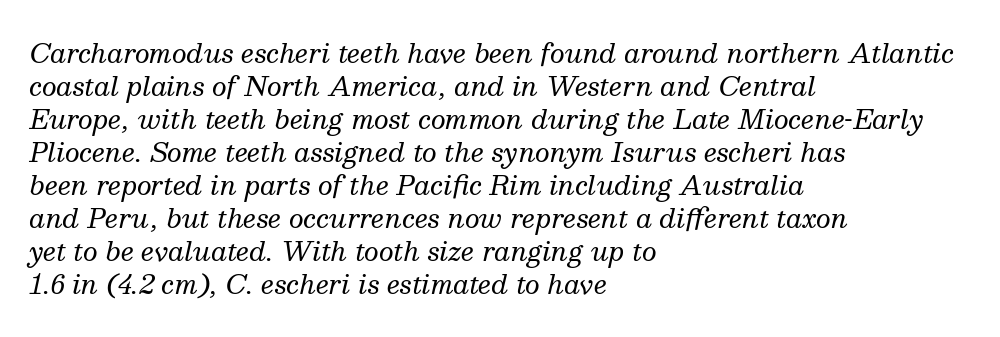
Q: Is the text bold? A: No.
Q: Is the text italic (slanted)? A: Yes, it leans right by about 13 degrees.
Q: Is the text underlined? A: No.
Q: How is the paragraph aligned? A: Left-aligned.
Q: Is the spacing between letters normal or unusually wide? A: Normal.
Q: Is the spacing between lines tight, normal or loose? A: Normal.
